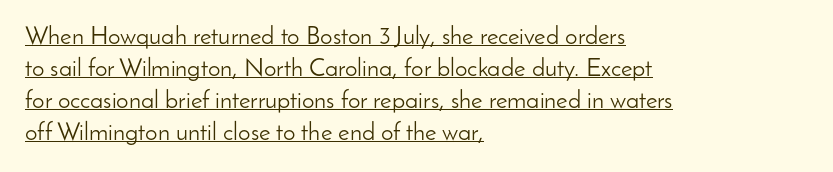
{"italic": "no", "bold": "no", "underline": "yes", "align": "left", "line_spacing": "normal", "line_spacing_ratio": 1.28, "letter_spacing": "normal", "letter_spacing_em": 0.0, "glyph_px": 25}
